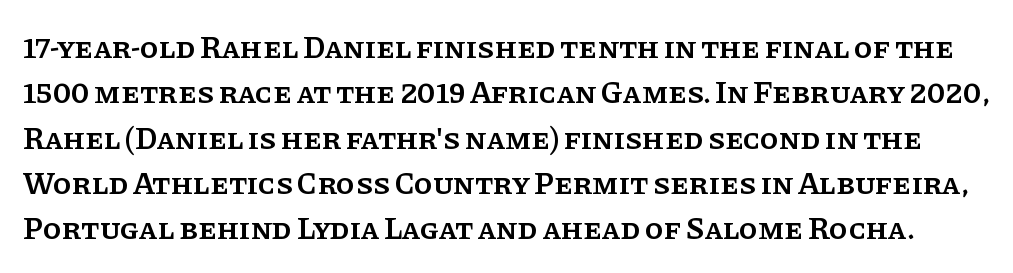
Q: Is the text bold? A: Semi-bold.
Q: Is the text italic (slanted)? A: No, it is upright.
Q: Is the typeface a serif or a sans-serif typeface? A: Serif.
Q: Is the text underlined? A: No.
Q: Is the spacing between letters normal or unusually wide? A: Normal.
Q: Is the spacing between lines tight, normal or loose? A: Normal.
Q: Width (condensed, normal, or wide)? A: Normal.
Q: Stroke contrast? A: Low.
Q: x-height? A: Large.
Q: Monospaced? A: No.
